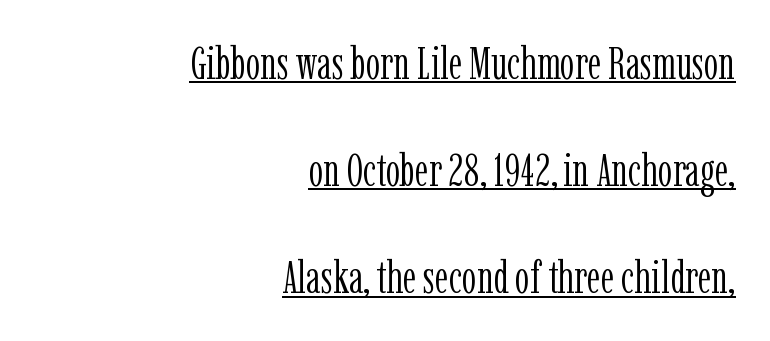
The image shows 46 px light, condensed serif type, upright; set right-aligned, loose line spacing (2.33x), normal letter spacing, underlined; low stroke contrast and a medium x-height.
